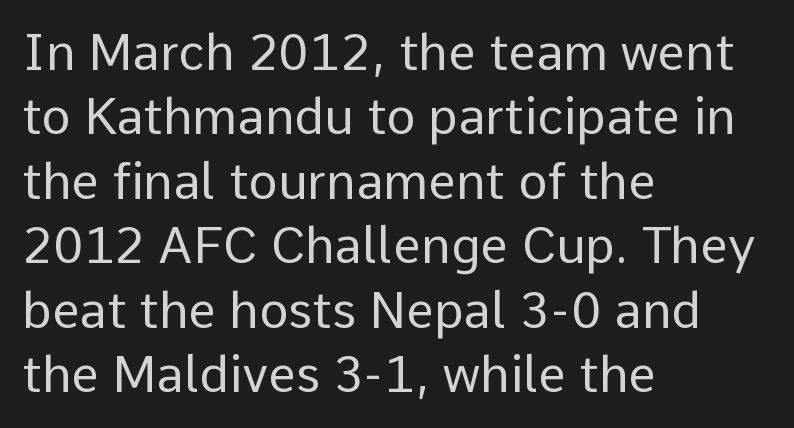
Q: Is the text bold? A: No.
Q: Is the text italic (slanted)? A: No, it is upright.
Q: Is the typeface a serif or a sans-serif typeface? A: Sans-serif.
Q: Is the text underlined? A: No.
Q: How is the paragraph aligned? A: Left-aligned.
Q: Is the spacing between letters normal or unusually wide? A: Normal.
Q: Is the spacing between lines tight, normal or loose? A: Normal.
Q: Width (condensed, normal, or wide)? A: Normal.
Q: Stroke contrast? A: Low.
Q: x-height? A: Medium.
Q: Monospaced? A: No.
